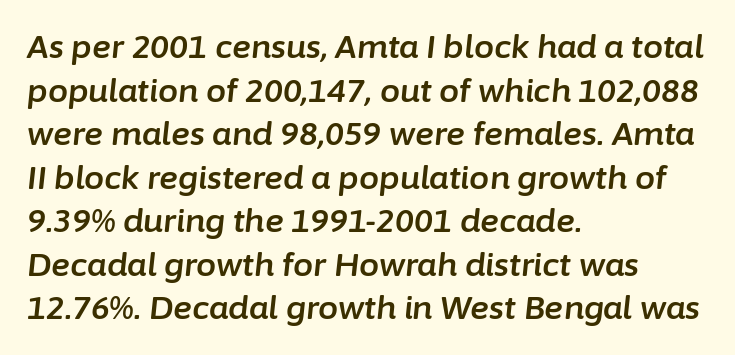
The image shows 32 px text type, italic (leaning right); set left-aligned, normal line spacing (1.36x), normal letter spacing, not underlined; low stroke contrast and a medium x-height.
